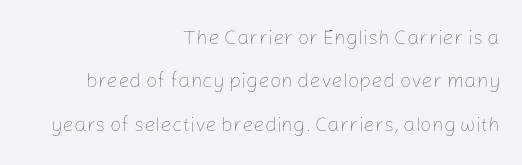
This sample uses plain, unmodified letter spacing. Posture: upright roman. Anything drawn beneath the words? Only blank space. In terms of leading, this rendering errs on the spacious side.
